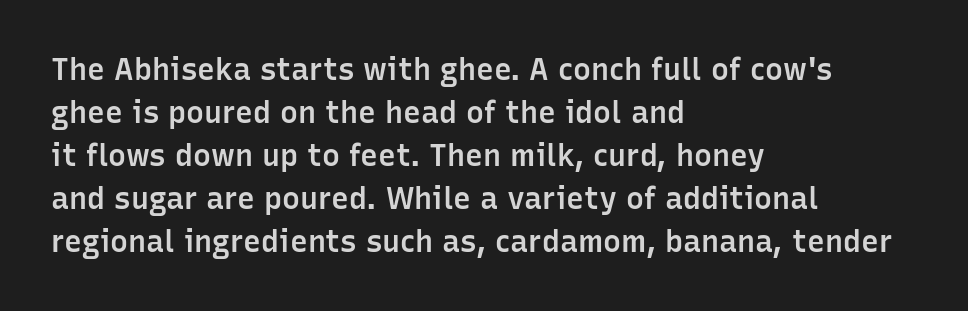
The image shows 30 px semibold sans-serif type, upright; set left-aligned, normal line spacing (1.43x), normal letter spacing, not underlined; low stroke contrast and a medium x-height.
